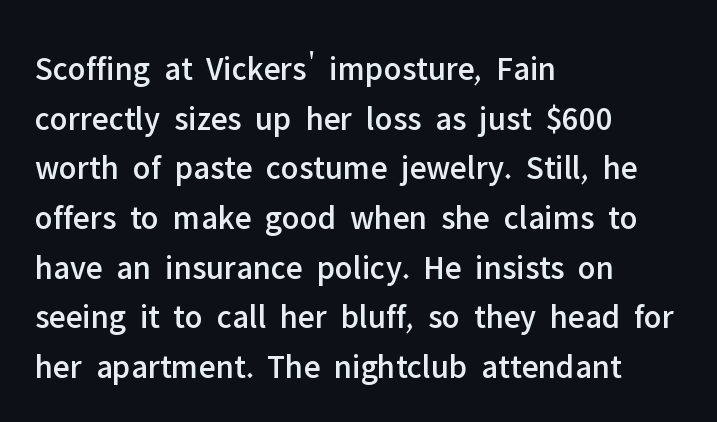
Regular leading. The type sits square on the baseline with zero lean. Check under the words: just untouched page. These lines keep a tight, regular rhythm from letter to letter.
